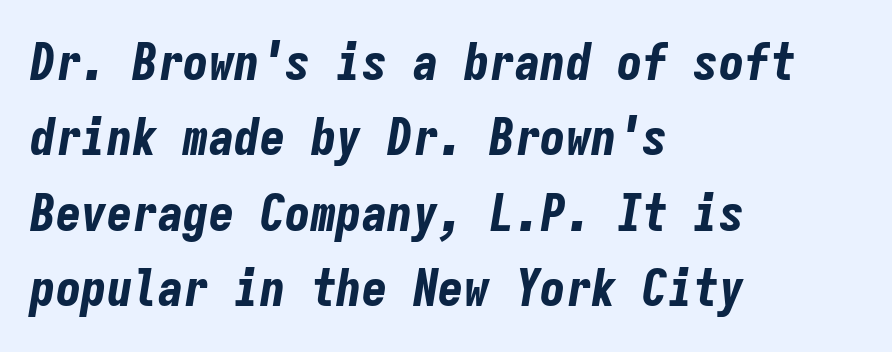
{"italic": "yes", "lean": "right", "slant_degrees": 9, "bold": "yes", "weight": "bold", "width": "condensed", "stroke_contrast": "low", "x_height": "medium", "monospaced": "yes", "underline": "no", "align": "left", "line_spacing": "normal", "line_spacing_ratio": 1.48, "letter_spacing": "normal", "letter_spacing_em": 0.0, "glyph_px": 51}
